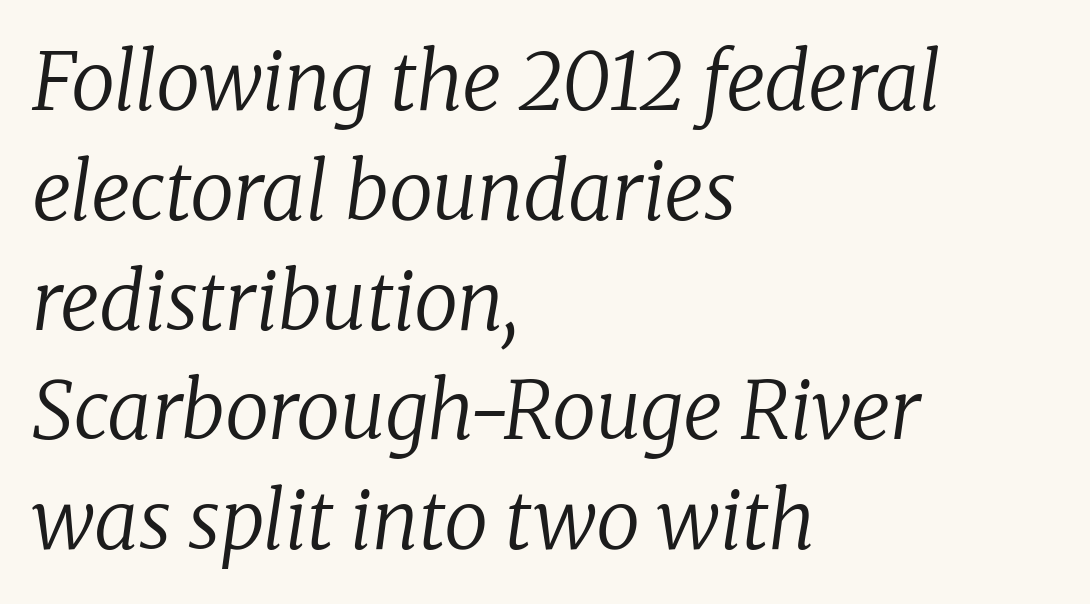
{"serif": "yes", "italic": "yes", "lean": "right", "slant_degrees": 8, "bold": "no", "weight": "regular", "width": "normal", "stroke_contrast": "low", "x_height": "medium", "monospaced": "no", "underline": "no", "align": "left", "line_spacing": "normal", "line_spacing_ratio": 1.39, "letter_spacing": "normal", "letter_spacing_em": 0.0, "glyph_px": 79}
